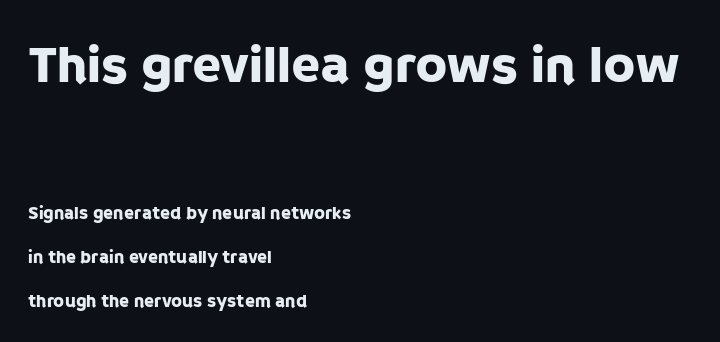
The image shows 53 px sans-serif type, upright; set left-aligned, loose line spacing (2.44x), normal letter spacing, not underlined; the first (top) block is 2.94x larger; low stroke contrast and a large x-height.
